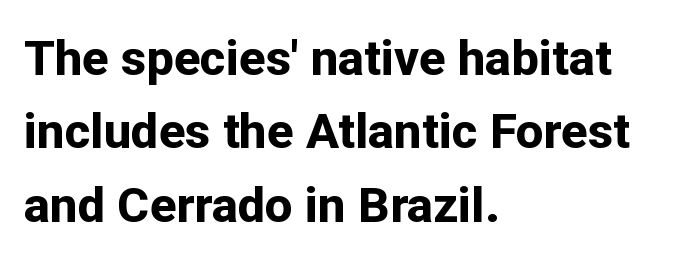
The image shows 49 px bold sans-serif type, upright; set left-aligned, normal line spacing (1.5x), normal letter spacing, not underlined; low stroke contrast and a medium x-height.
